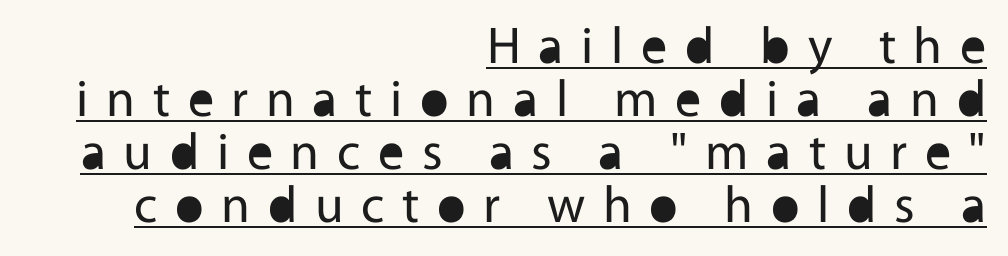
{"serif": "no", "italic": "no", "bold": "no", "weight": "regular", "width": "normal", "x_height": "medium", "monospaced": "no", "underline": "yes", "align": "right", "line_spacing": "tight", "line_spacing_ratio": 1.02, "letter_spacing": "wide", "letter_spacing_em": 0.34, "glyph_px": 52}
